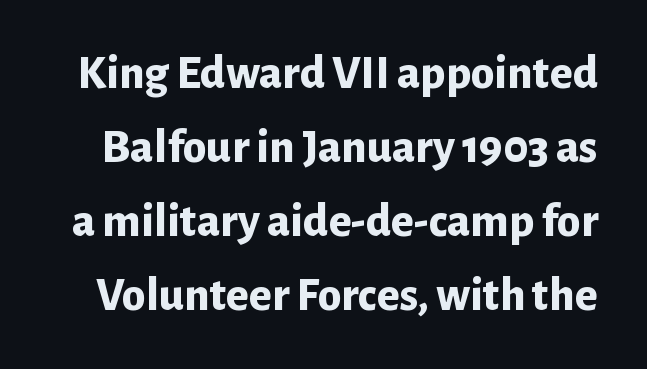
{"serif": "no", "italic": "no", "bold": "yes", "weight": "bold", "width": "normal", "stroke_contrast": "low", "x_height": "medium", "monospaced": "no", "underline": "no", "line_spacing": "normal", "line_spacing_ratio": 1.54, "letter_spacing": "normal", "letter_spacing_em": 0.0, "glyph_px": 48}
